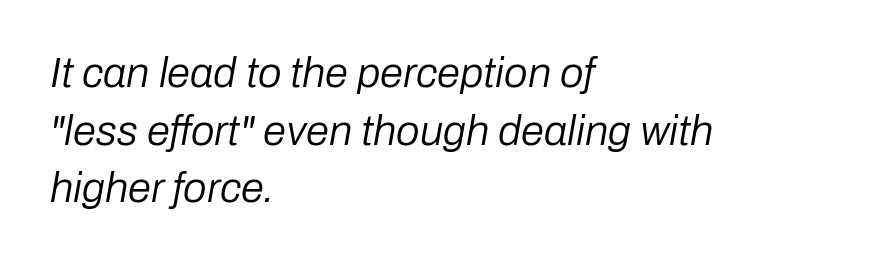
{"italic": "yes", "lean": "right", "slant_degrees": 10, "bold": "no", "weight": "regular", "width": "normal", "stroke_contrast": "low", "x_height": "medium", "monospaced": "no", "underline": "no", "align": "left", "line_spacing": "normal", "line_spacing_ratio": 1.37, "letter_spacing": "normal", "letter_spacing_em": 0.0, "glyph_px": 42}
